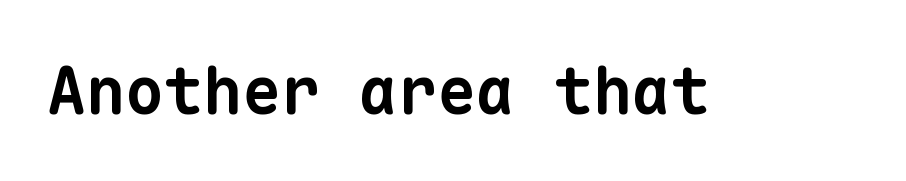
The image shows 65 px bold sans-serif type, monospaced; set normal letter spacing, not underlined; low stroke contrast and a medium x-height.
